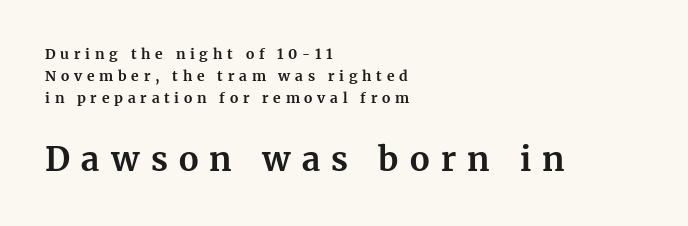
The image shows 33 px bold serif type, upright; set left-aligned, normal line spacing (1.58x), unusually wide letter spacing (+0.34 em), not underlined; the second (bottom) block is 2.36x larger; medium stroke contrast and a medium x-height.
